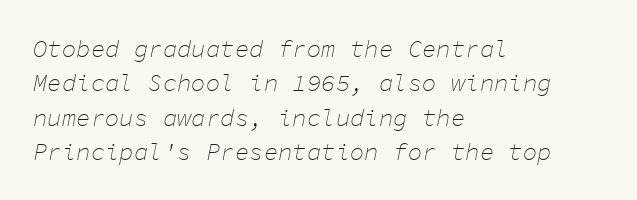
The rendering applies a slant to the glyphs. Casual observation: everything's shoved over to the left. Just letters on the line, the space beneath them empty. Rows of type keep a routine distance in the vertical direction. Is the stroke heavy? The answer is a plain regular-or-lighter.
